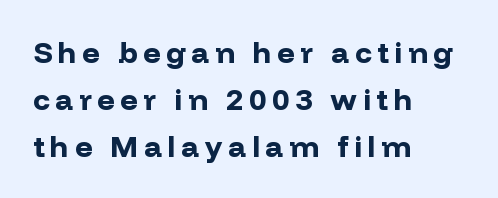
The image shows 30 px bold sans-serif type, upright; set left-aligned, normal line spacing (1.56x), not underlined; low stroke contrast and a medium x-height.
